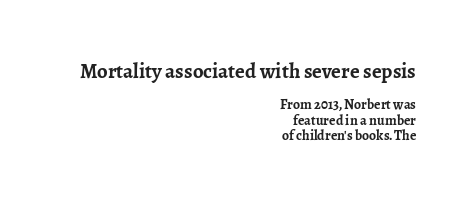
The image shows 21 px bold type, upright; set right-aligned, tight line spacing (1.08x), normal letter spacing, not underlined; the first (top) block is 1.5x larger.
